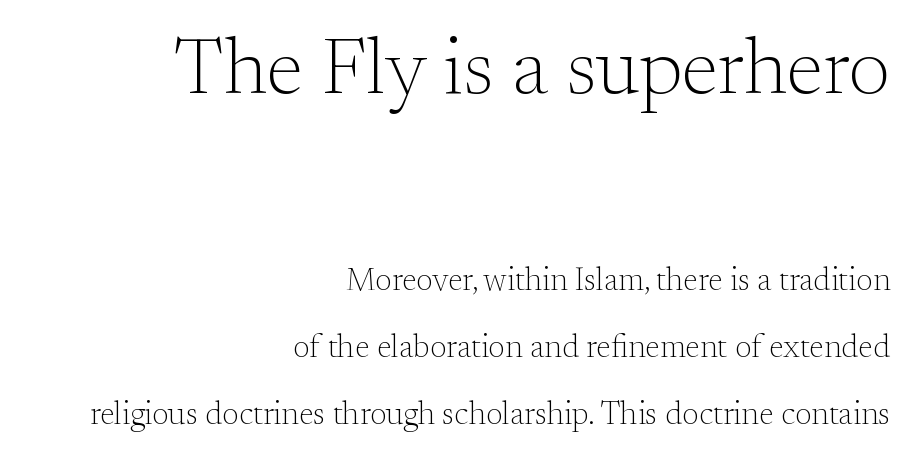
The image shows 80 px light serif type, upright; set right-aligned, loose line spacing (2.1x), normal letter spacing, not underlined; the first (top) block is 2.5x larger; medium stroke contrast and a small x-height.
